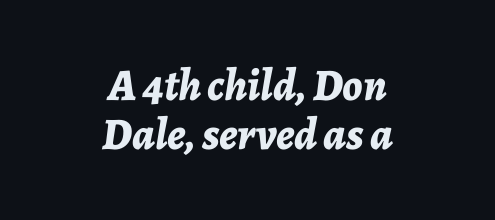
The image shows 45 px bold type, italic (leaning right); set centered, tight line spacing (1.1x), normal letter spacing, not underlined; low stroke contrast and a medium x-height.
